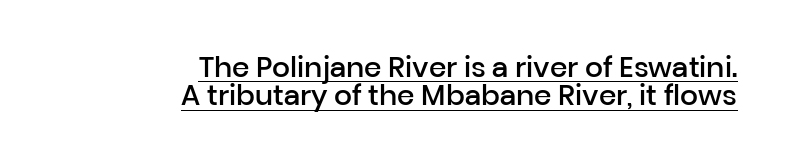
The image shows 28 px semibold sans-serif type, upright; set right-aligned, tight line spacing (1.01x), normal letter spacing, underlined; low stroke contrast and a medium x-height.
